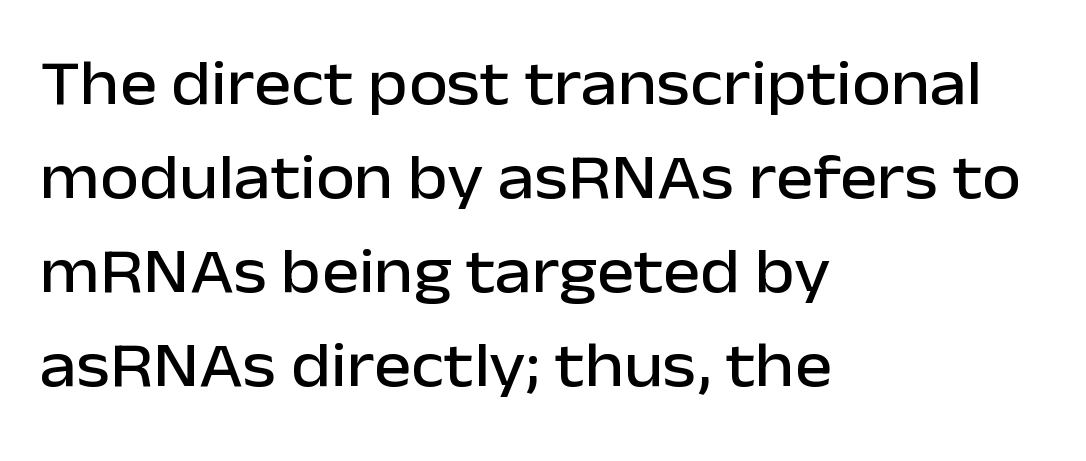
The image shows 63 px sans-serif type, upright; set left-aligned, normal line spacing (1.49x), normal letter spacing, not underlined; low stroke contrast and a medium x-height.
